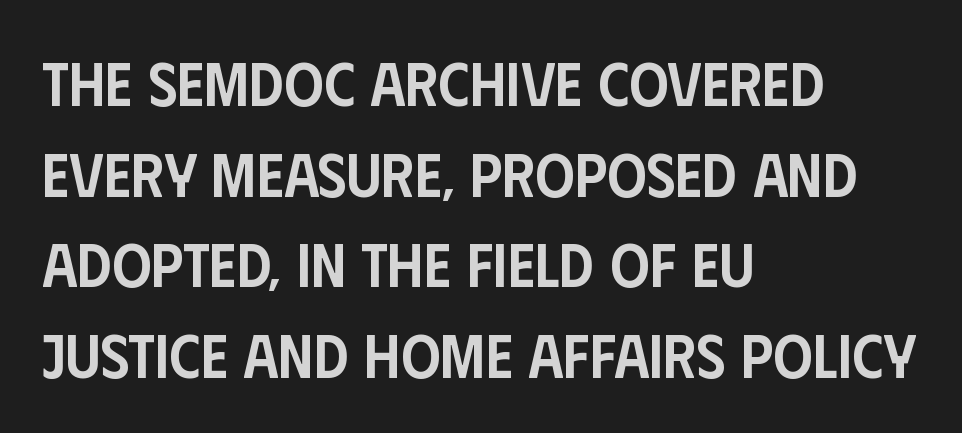
Q: Is the text bold? A: Semi-bold.
Q: Is the text italic (slanted)? A: No, it is upright.
Q: Is the typeface a serif or a sans-serif typeface? A: Sans-serif.
Q: Is the text underlined? A: No.
Q: How is the paragraph aligned? A: Left-aligned.
Q: Is the spacing between letters normal or unusually wide? A: Normal.
Q: Is the spacing between lines tight, normal or loose? A: Normal.
Q: Width (condensed, normal, or wide)? A: Condensed.
Q: Stroke contrast? A: Low.
Q: x-height? A: Large.
Q: Monospaced? A: No.
